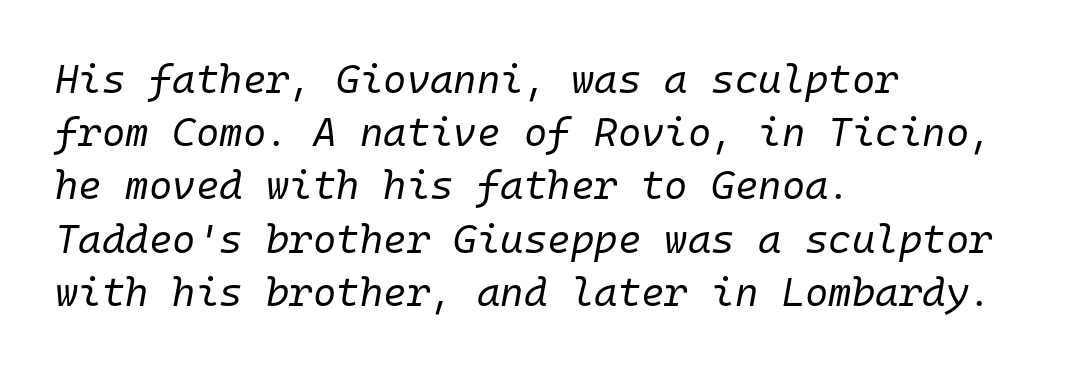
{"italic": "yes", "lean": "right", "slant_degrees": 10, "bold": "no", "weight": "regular", "width": "normal", "stroke_contrast": "low", "x_height": "medium", "monospaced": "yes", "underline": "no", "align": "left", "line_spacing": "normal", "line_spacing_ratio": 1.33, "letter_spacing": "normal", "letter_spacing_em": 0.0, "glyph_px": 40}
